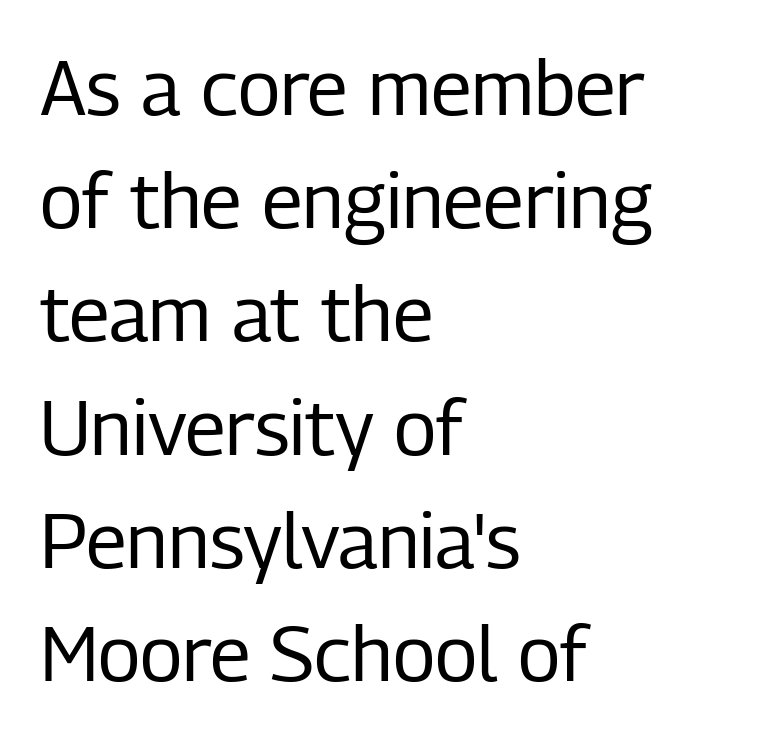
The font family rendered here belongs to the sans-serif group. This rendering leaves character spacing at its baseline value. Think of a printed novel: that variable character pitch is what you see here. Descenders are the only things crossing below the line. Whoever set this chose a conventional vertical rhythm.
